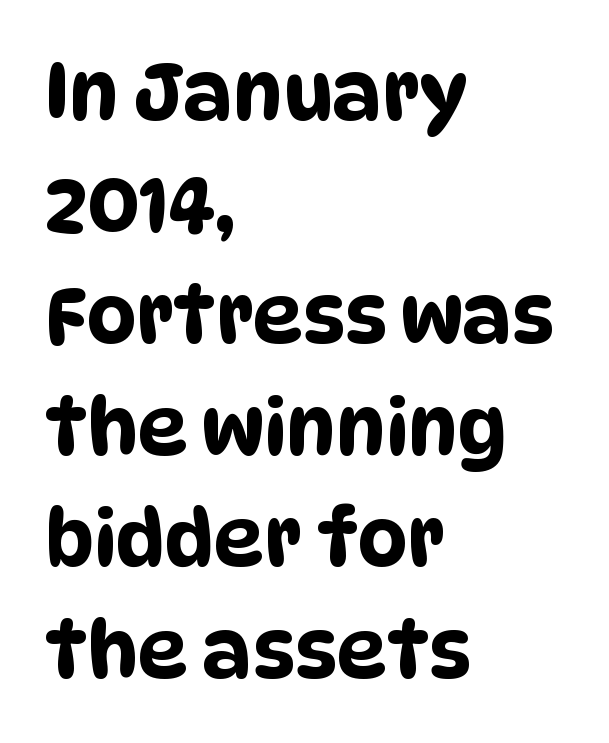
Q: Is the typeface a serif or a sans-serif typeface? A: Sans-serif.
Q: Is the text underlined? A: No.
Q: How is the paragraph aligned? A: Left-aligned.
Q: Is the spacing between letters normal or unusually wide? A: Normal.
Q: Is the spacing between lines tight, normal or loose? A: Normal.
Q: Width (condensed, normal, or wide)? A: Condensed.
Q: Stroke contrast? A: Low.
Q: x-height? A: Large.
Q: Monospaced? A: No.
